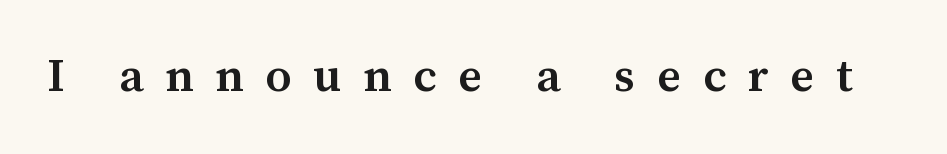
Q: Is the text bold? A: Semi-bold.
Q: Is the text italic (slanted)? A: No, it is upright.
Q: Is the typeface a serif or a sans-serif typeface? A: Serif.
Q: Is the text underlined? A: No.
Q: Is the spacing between letters normal or unusually wide? A: Unusually wide.
Q: Width (condensed, normal, or wide)? A: Normal.
Q: Stroke contrast? A: Medium.
Q: x-height? A: Medium.
Q: Monospaced? A: No.
